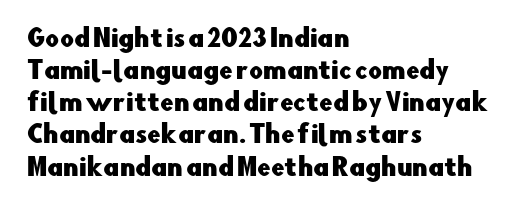
Just letters on the line, the space beneath them empty. Honestly, the row spacing looks completely unremarkable. No italicization has been applied; the sample stays upright. Teacher's note: observe the even left margin — that is flush-left alignment. Glyph-to-glyph distance matches everyday printed text.
